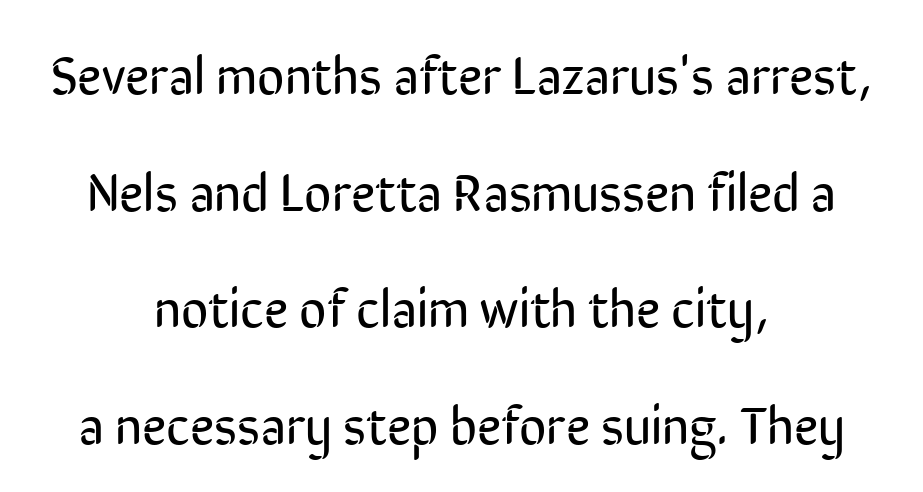
{"serif": "no", "italic": "no", "bold": "no", "weight": "regular", "width": "condensed", "stroke_contrast": "low", "x_height": "medium", "monospaced": "no", "underline": "no", "align": "center", "line_spacing": "loose", "line_spacing_ratio": 2.2, "letter_spacing": "normal", "letter_spacing_em": 0.0, "glyph_px": 53}
